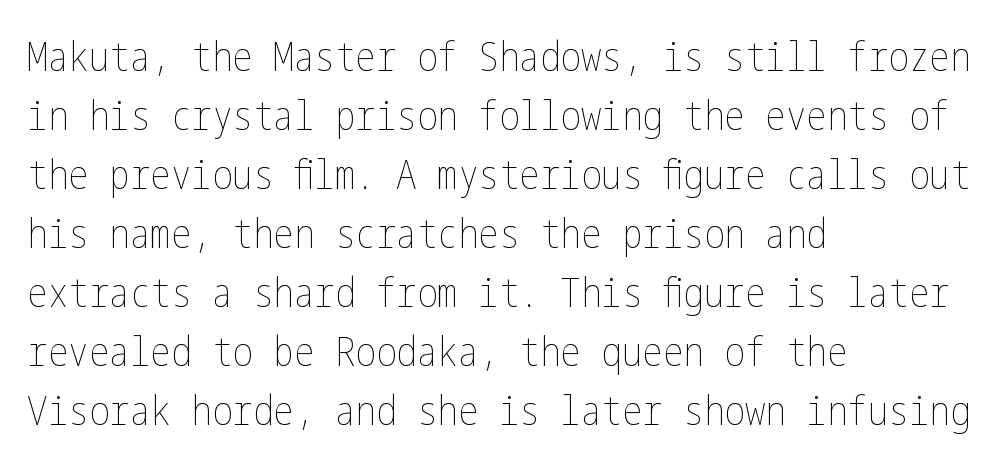
The image shows 41 px thin, condensed type, upright; set left-aligned, normal line spacing (1.44x), normal letter spacing, not underlined; low stroke contrast and a medium x-height.
